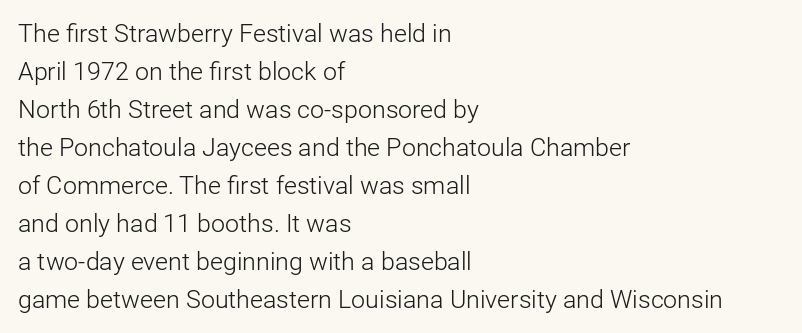
{"italic": "no", "bold": "no", "underline": "no", "align": "left", "line_spacing": "normal", "line_spacing_ratio": 1.52, "letter_spacing": "normal", "letter_spacing_em": 0.0, "glyph_px": 25}
